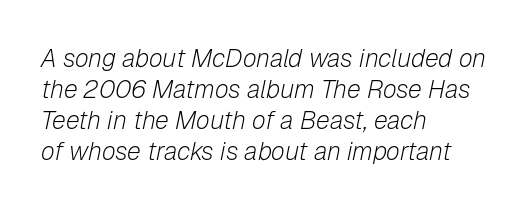
{"italic": "yes", "lean": "right", "slant_degrees": 12, "bold": "no", "underline": "no", "align": "left", "line_spacing_ratio": 1.24, "letter_spacing": "normal", "letter_spacing_em": 0.0, "glyph_px": 25}
